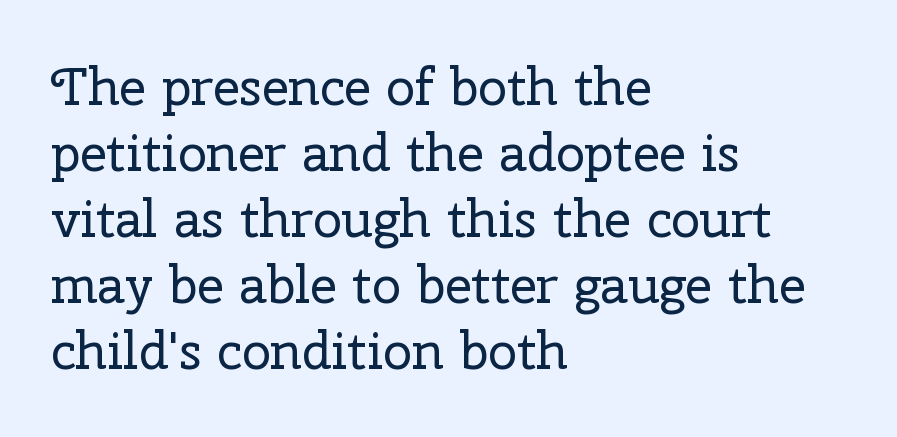
{"serif": "yes", "italic": "no", "bold": "no", "weight": "regular", "width": "normal", "stroke_contrast": "low", "x_height": "medium", "monospaced": "no", "underline": "no", "align": "left", "line_spacing": "normal", "line_spacing_ratio": 1.27, "letter_spacing": "normal", "letter_spacing_em": 0.0, "glyph_px": 52}
